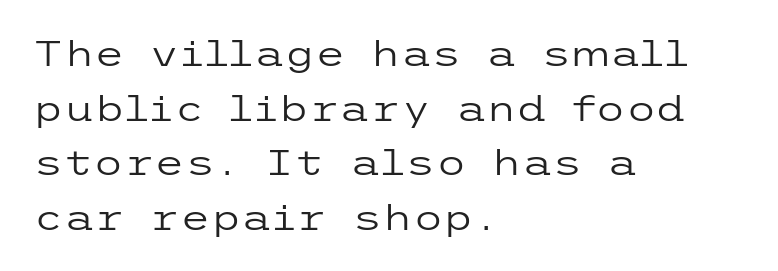
{"serif": "no", "italic": "no", "bold": "no", "weight": "regular", "width": "wide", "stroke_contrast": "low", "x_height": "medium", "underline": "no", "align": "left", "line_spacing": "normal", "line_spacing_ratio": 1.56, "letter_spacing": "normal", "letter_spacing_em": 0.0, "glyph_px": 35}
